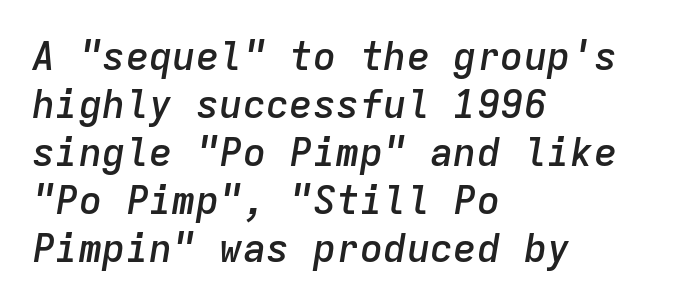
{"italic": "yes", "lean": "right", "slant_degrees": 9, "bold": "semi", "weight": "semibold", "width": "normal", "stroke_contrast": "low", "x_height": "medium", "monospaced": "yes", "underline": "no", "align": "left", "line_spacing_ratio": 1.23, "letter_spacing": "normal", "letter_spacing_em": 0.0, "glyph_px": 39}
